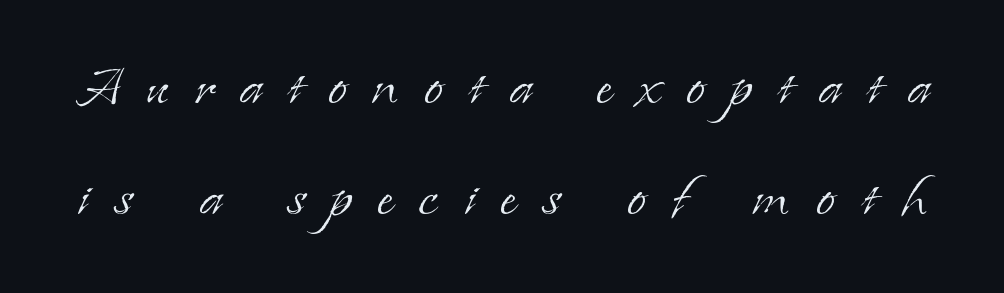
Q: Is the text bold? A: No.
Q: Is the text italic (slanted)? A: Yes.
Q: Is the typeface a serif or a sans-serif typeface? A: Serif.
Q: Is the text underlined? A: No.
Q: Is the spacing between letters normal or unusually wide? A: Unusually wide.
Q: Is the spacing between lines tight, normal or loose? A: Normal.
Q: Width (condensed, normal, or wide)? A: Normal.
Q: Stroke contrast? A: Low.
Q: x-height? A: Small.
Q: Monospaced? A: No.
